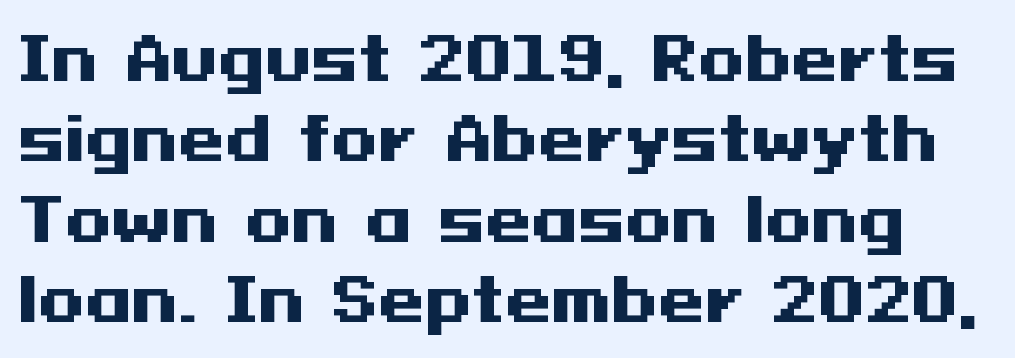
The font is running at its bold setting. Do the letters lean? They stand straight. Regular leading. A clean baseline with only descenders dipping below it.
